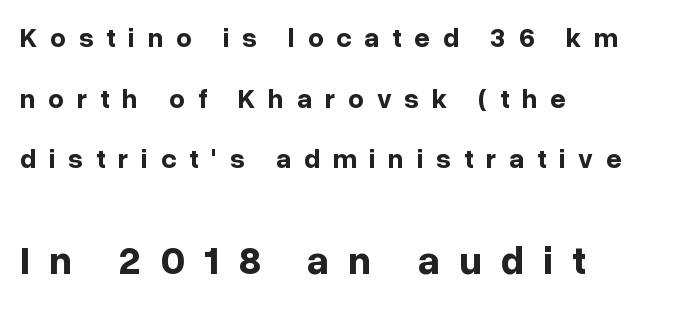
The strokes are fattened all the way to bold. The face used here is proportionally spaced, like ordinary book or web type. The typesetter chose a ragged-right arrangement here. Check under the words: just untouched page. Reading top to bottom, the characters get bigger at the block break. When letters stand straight like this, we call the style roman or upright.
